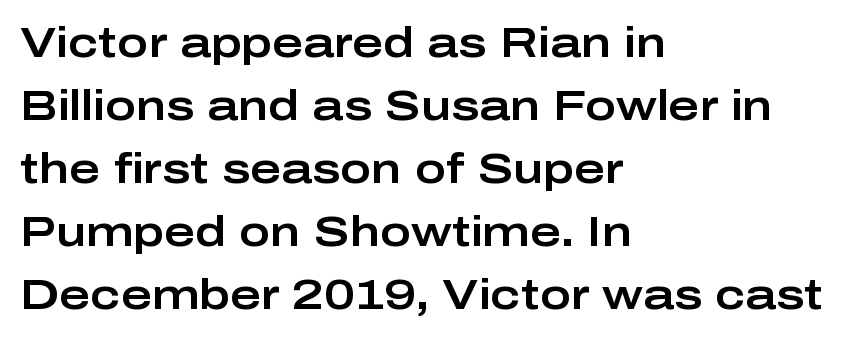
{"serif": "no", "italic": "no", "width": "wide", "stroke_contrast": "low", "x_height": "medium", "monospaced": "no", "underline": "no", "align": "left", "line_spacing": "normal", "line_spacing_ratio": 1.5, "letter_spacing": "normal", "letter_spacing_em": 0.0, "glyph_px": 42}
